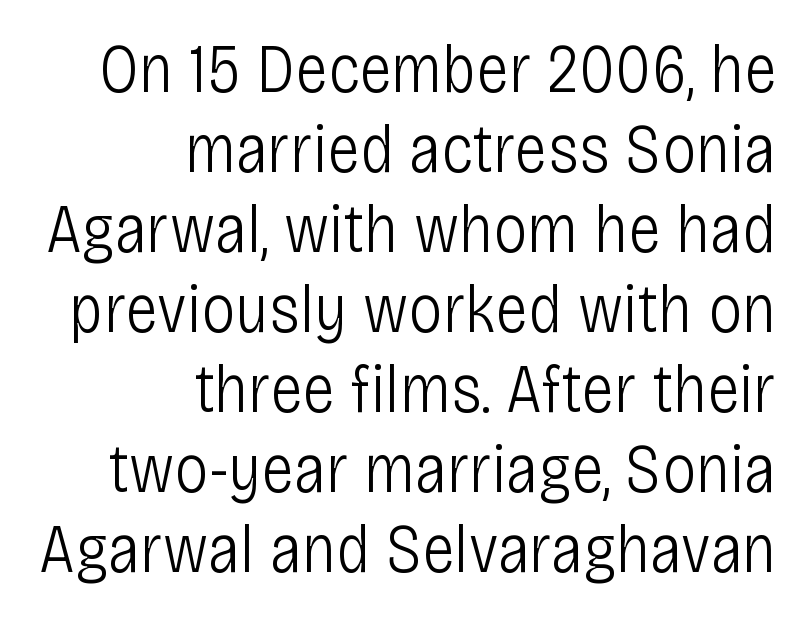
The image shows 69 px light, condensed sans-serif type, upright; set right-aligned, line spacing 1.16x, normal letter spacing, not underlined; low stroke contrast and a large x-height.
